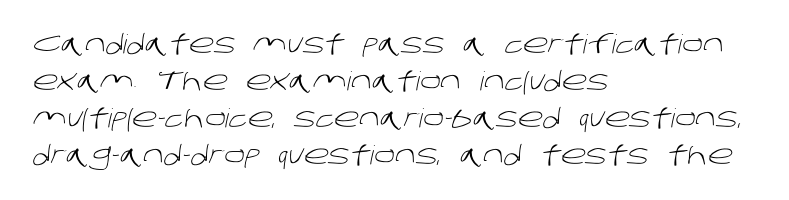
Q: Is the text bold? A: No.
Q: Is the text underlined? A: No.
Q: How is the paragraph aligned? A: Left-aligned.
Q: Is the spacing between letters normal or unusually wide? A: Normal.
Q: Is the spacing between lines tight, normal or loose? A: Normal.
